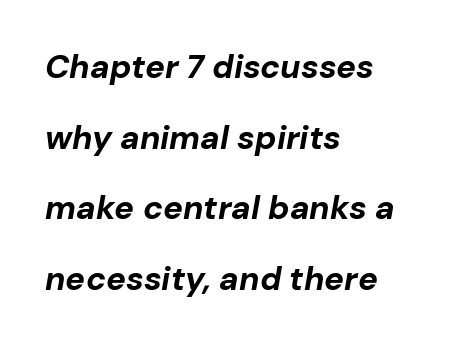
{"italic": "yes", "lean": "right", "slant_degrees": 10, "bold": "yes", "weight": "bold", "width": "normal", "stroke_contrast": "low", "x_height": "medium", "monospaced": "no", "underline": "no", "align": "left", "line_spacing": "loose", "line_spacing_ratio": 2.14, "letter_spacing": "normal", "letter_spacing_em": 0.0, "glyph_px": 33}
